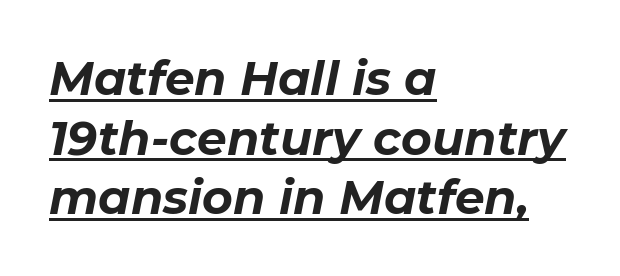
{"italic": "yes", "lean": "right", "slant_degrees": 11, "bold": "yes", "weight": "bold", "width": "normal", "stroke_contrast": "low", "x_height": "medium", "monospaced": "no", "underline": "yes", "align": "left", "line_spacing": "normal", "line_spacing_ratio": 1.27, "letter_spacing": "normal", "letter_spacing_em": 0.0, "glyph_px": 47}
